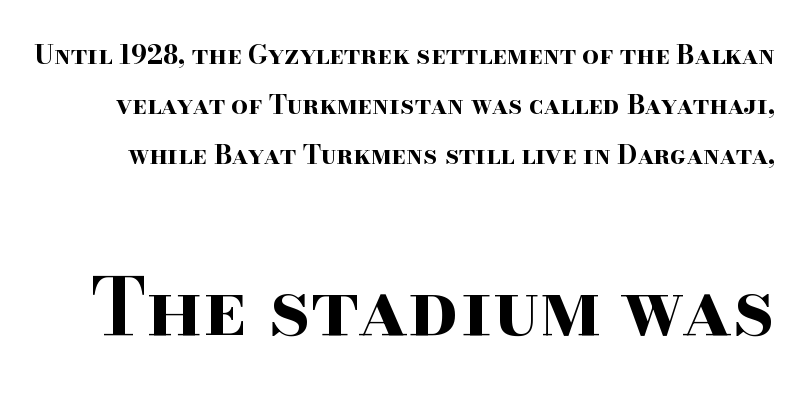
{"serif": "yes", "italic": "no", "bold": "yes", "weight": "bold", "width": "wide", "stroke_contrast": "high", "x_height": "small", "monospaced": "no", "underline": "no", "line_spacing": "loose", "line_spacing_ratio": 1.93, "letter_spacing": "normal", "letter_spacing_em": 0.0, "larger_block": "second", "size_ratio": 3.0, "glyph_px": 78}
